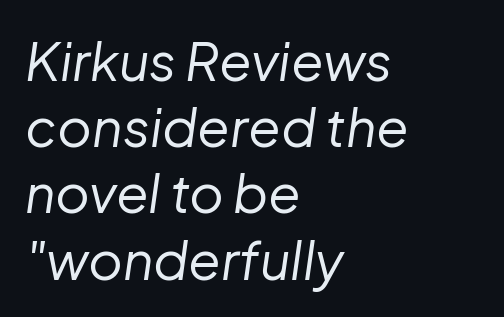
Think of a printed novel: that variable character pitch is what you see here. Standard letterfit; no display-style spreading of the glyphs. Characters are canted at an angle relative to the baseline's perpendicular. Leading matches the norm, producing a regular column. Line beginnings align vertically; line endings do not.
